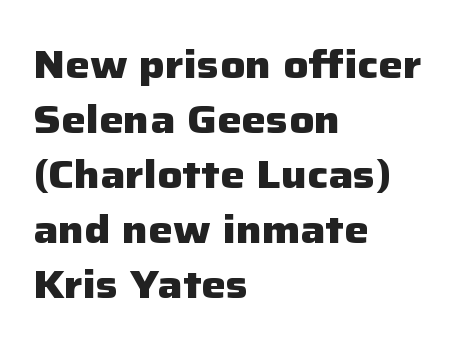
Q: Is the text bold? A: Yes.
Q: Is the text italic (slanted)? A: No, it is upright.
Q: Is the typeface a serif or a sans-serif typeface? A: Sans-serif.
Q: Is the text underlined? A: No.
Q: How is the paragraph aligned? A: Left-aligned.
Q: Is the spacing between letters normal or unusually wide? A: Normal.
Q: Is the spacing between lines tight, normal or loose? A: Normal.
Q: Width (condensed, normal, or wide)? A: Normal.
Q: Stroke contrast? A: Low.
Q: x-height? A: Medium.
Q: Monospaced? A: No.
